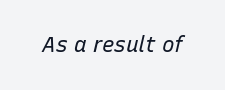
{"italic": "yes", "lean": "right", "slant_degrees": 15, "bold": "no", "underline": "no", "letter_spacing": "normal", "letter_spacing_em": 0.0, "glyph_px": 21}
